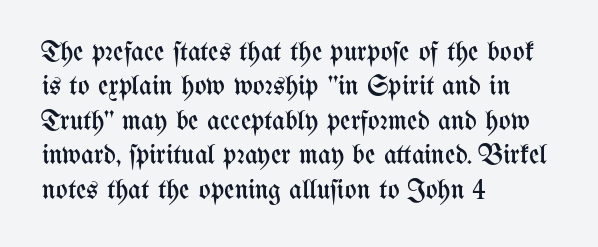
One-word summary of the alignment: left. Descender tails drop into unmarked territory. When letters stand straight like this, we call the style roman or upright. The face used here is rendered with its standard letterfit.
